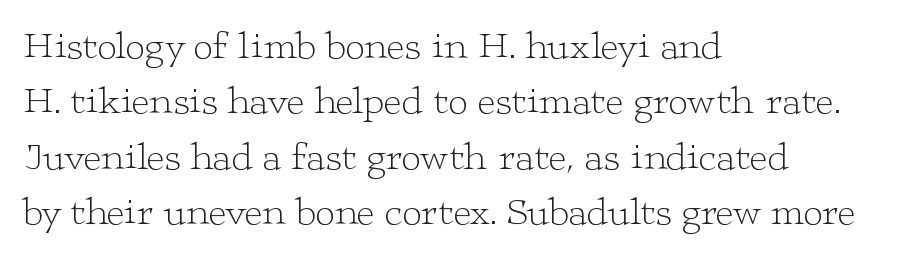
The image shows 39 px light, wide serif type, upright; set left-aligned, normal line spacing (1.42x), normal letter spacing, not underlined; low stroke contrast and a medium x-height.
